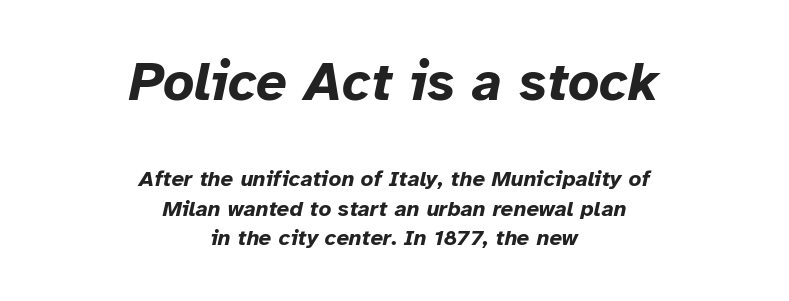
Q: Is the text bold? A: Yes.
Q: Is the text italic (slanted)? A: Yes, it leans right by about 12 degrees.
Q: Is the text underlined? A: No.
Q: How is the paragraph aligned? A: Centered.
Q: Is the spacing between letters normal or unusually wide? A: Normal.
Q: Is the spacing between lines tight, normal or loose? A: Normal.
Q: Which block of text is set in a larger size, the first (top) or the second (bottom)? A: The first (top) one.
Q: Width (condensed, normal, or wide)? A: Normal.
Q: Stroke contrast? A: Low.
Q: x-height? A: Medium.
Q: Monospaced? A: No.
